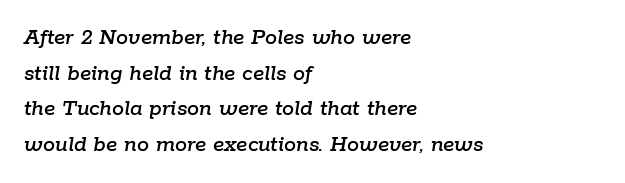
Q: Is the text italic (slanted)? A: Yes, it leans right by about 9 degrees.
Q: Is the text underlined? A: No.
Q: How is the paragraph aligned? A: Left-aligned.
Q: Is the spacing between letters normal or unusually wide? A: Normal.
Q: Is the spacing between lines tight, normal or loose? A: Normal.
